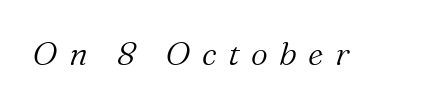
The image shows 33 px light serif type, italic (leaning right); set unusually wide letter spacing (+0.35 em), not underlined; medium stroke contrast and a medium x-height.
